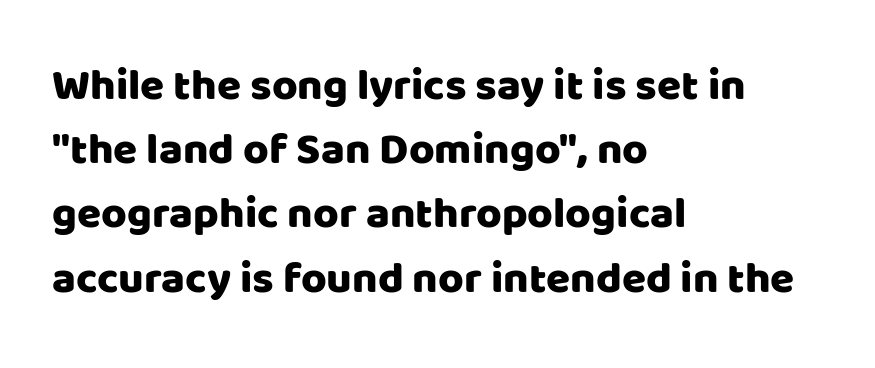
{"serif": "no", "italic": "no", "width": "normal", "stroke_contrast": "low", "x_height": "large", "monospaced": "no", "underline": "no", "align": "left", "line_spacing": "normal", "line_spacing_ratio": 1.46, "letter_spacing": "normal", "letter_spacing_em": 0.0, "glyph_px": 44}
